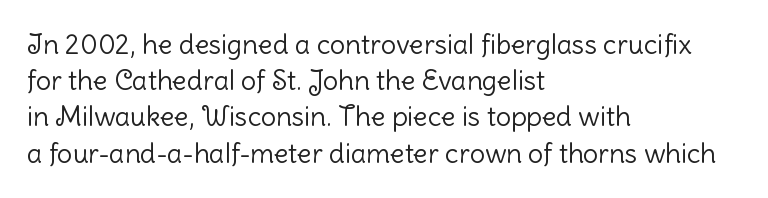
The strokes carry an ordinary text weight at most. Teacher's note: observe the even left margin — that is flush-left alignment. The lines sit at an ordinary, default distance from one another. Does extra space separate the letters? No, they use regular spacing. Posture: vertical. The specimen omits any rule beneath the text block's lines.
